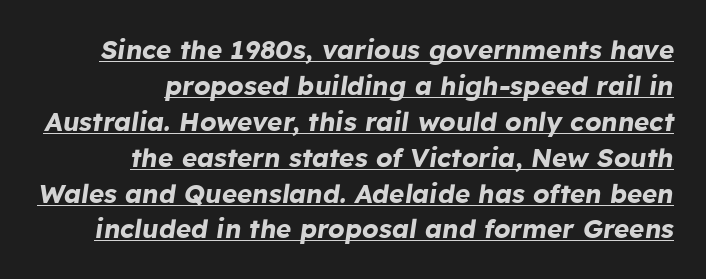
You can tell it's italic because the verticals aren't actually vertical. The letters are bold, with thick, heavy strokes. Caption: standard tracking, unaltered. Honestly, the row spacing looks completely unremarkable. The compositor pushed each line to the right boundary. Descenders here cross a horizontal rule under the line.
